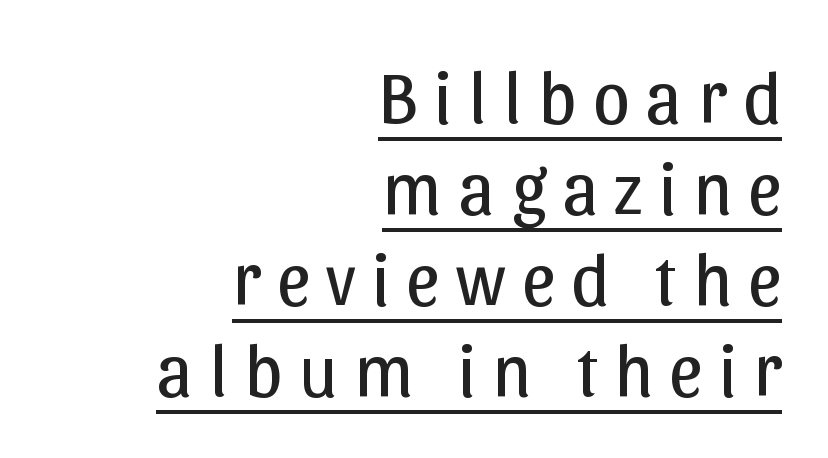
Does the copy run flush right? Yes — the right margin is perfectly even. The letters advance in unequal steps, a hallmark of proportional type. Unbolded letterforms with no extra heft. Examine the stroke ends and you'll find no serifs.
